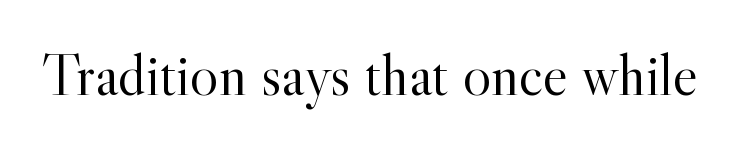
The image shows 60 px light serif type, upright; set normal letter spacing, not underlined; a small x-height.
